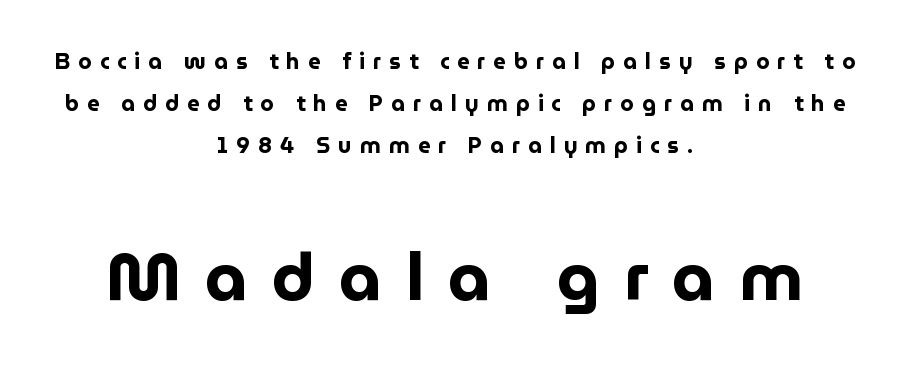
Q: Is the text bold? A: Yes.
Q: Is the text italic (slanted)? A: No, it is upright.
Q: Is the typeface a serif or a sans-serif typeface? A: Sans-serif.
Q: Is the text underlined? A: No.
Q: How is the paragraph aligned? A: Centered.
Q: Is the spacing between letters normal or unusually wide? A: Unusually wide.
Q: Is the spacing between lines tight, normal or loose? A: Loose.
Q: Which block of text is set in a larger size, the first (top) or the second (bottom)? A: The second (bottom) one.
Q: Width (condensed, normal, or wide)? A: Normal.
Q: Stroke contrast? A: Low.
Q: x-height? A: Medium.
Q: Monospaced? A: No.
